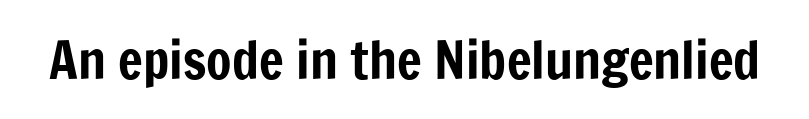
{"serif": "no", "italic": "no", "width": "condensed", "stroke_contrast": "low", "x_height": "medium", "monospaced": "no", "underline": "no", "letter_spacing": "normal", "letter_spacing_em": 0.0, "glyph_px": 52}
